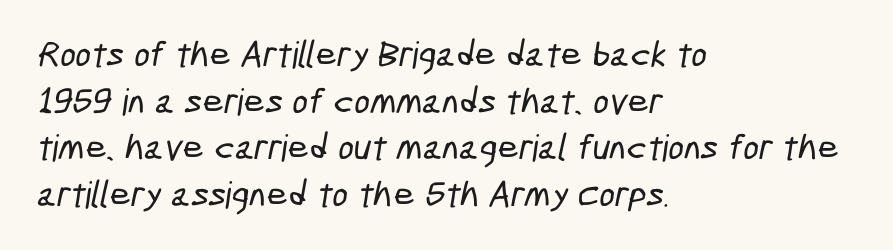
Q: Is the typeface a serif or a sans-serif typeface? A: Sans-serif.
Q: Is the text underlined? A: No.
Q: How is the paragraph aligned? A: Left-aligned.
Q: Is the spacing between letters normal or unusually wide? A: Normal.
Q: Is the spacing between lines tight, normal or loose? A: Normal.
Q: Width (condensed, normal, or wide)? A: Condensed.
Q: Stroke contrast? A: Low.
Q: x-height? A: Medium.
Q: Monospaced? A: No.
